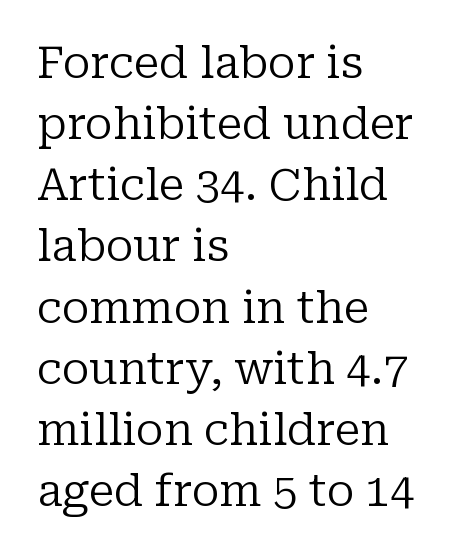
{"serif": "yes", "italic": "no", "bold": "no", "weight": "regular", "width": "normal", "stroke_contrast": "low", "x_height": "medium", "monospaced": "no", "underline": "no", "align": "left", "line_spacing": "normal", "line_spacing_ratio": 1.39, "letter_spacing": "normal", "letter_spacing_em": 0.0, "glyph_px": 44}
